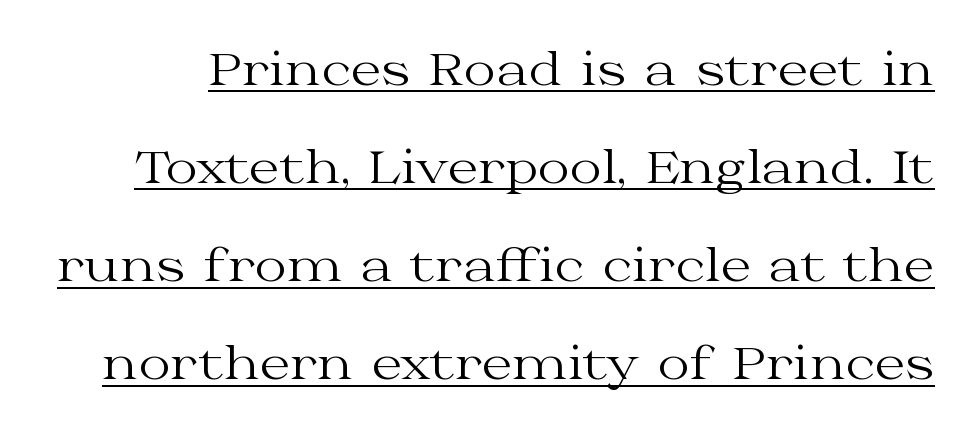
{"serif": "yes", "italic": "no", "bold": "no", "weight": "regular", "width": "wide", "stroke_contrast": "medium", "x_height": "medium", "monospaced": "no", "underline": "yes", "line_spacing": "loose", "line_spacing_ratio": 2.23, "letter_spacing": "normal", "letter_spacing_em": 0.0, "glyph_px": 44}
